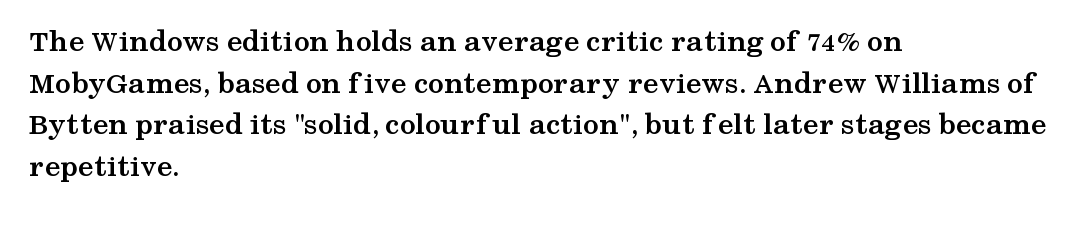
Style check: upright. The face used here has the dense, thick strokes of a bold. Spacing verdict: proportional, widths tailored to each character. The text block is weighted toward the left margin, trailing off unevenly rightward. What's the leading like? Ordinary, nothing unusual.
